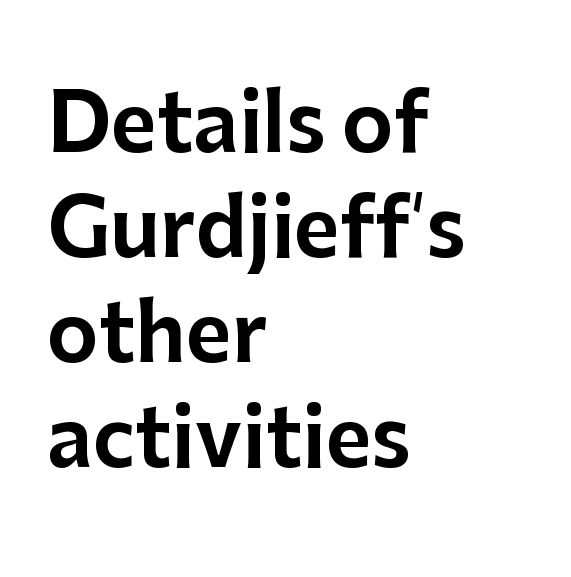
The image shows 79 px sans-serif type, upright; set left-aligned, normal line spacing (1.33x), normal letter spacing, not underlined; low stroke contrast and a medium x-height.
